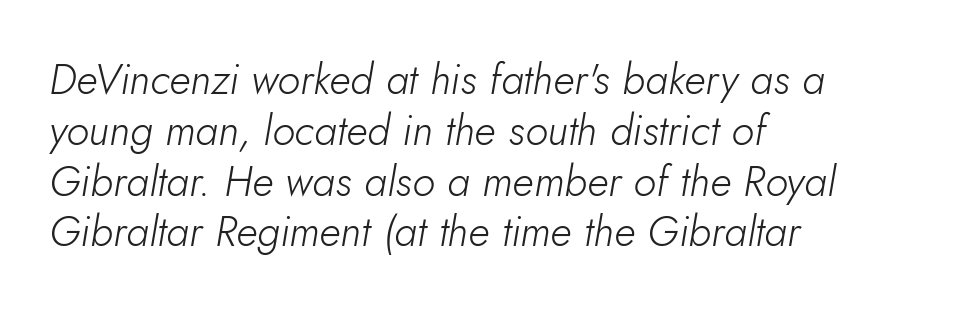
The image shows 42 px light type, italic (leaning right); set left-aligned, line spacing 1.21x, normal letter spacing, not underlined; low stroke contrast and a small x-height.
